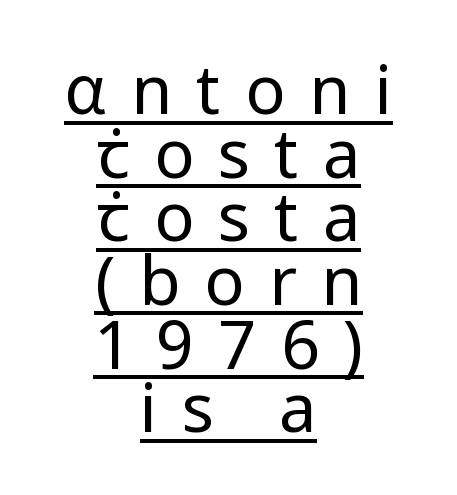
The image shows 67 px regular-weight sans-serif type, upright; set centered, tight line spacing (0.95x), unusually wide letter spacing (+0.36 em), underlined; low stroke contrast and a medium x-height.
